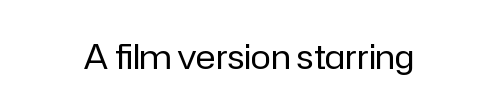
The rendering keeps characters at their native spacing. Serif or sans? Sans — the stroke terminals are bare. Heaviness? Minimal to ordinary, like unemphasized prose. This sample uses an upright cut, with every glyph sitting square on the baseline. Proportional: the letters do not fall into vertical columns. Glance below the letters and you will spot only blank space.
